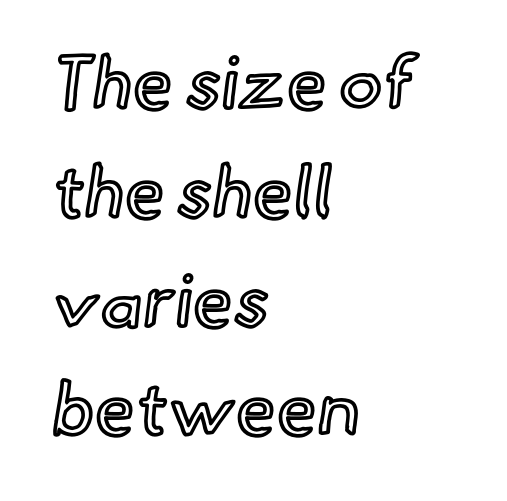
{"width": "normal", "x_height": "small", "monospaced": "no", "underline": "no", "align": "left", "line_spacing": "normal", "line_spacing_ratio": 1.49, "letter_spacing": "normal", "letter_spacing_em": 0.0, "glyph_px": 73}
